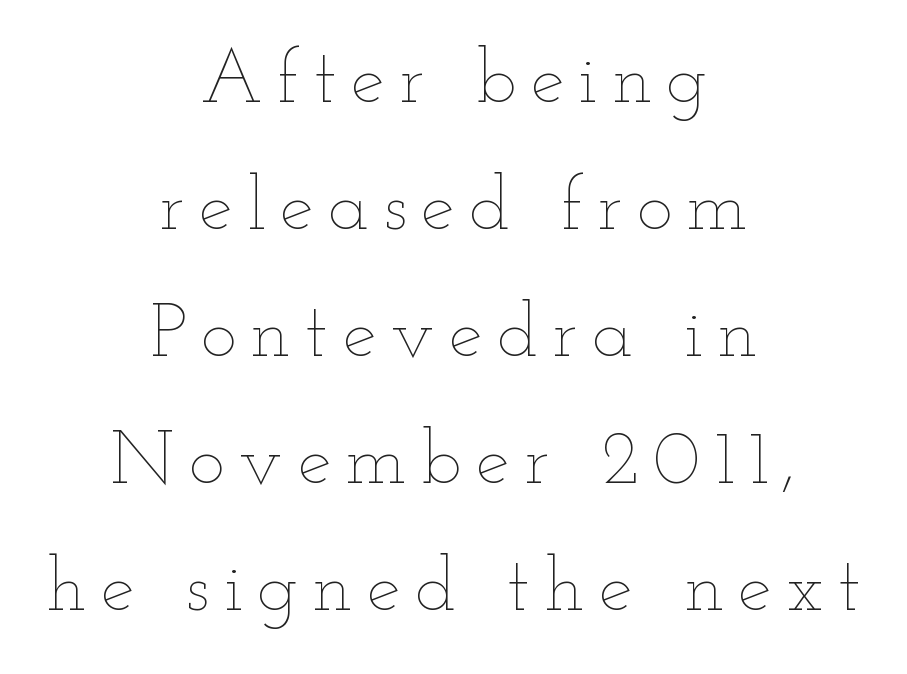
{"italic": "no", "bold": "no", "weight": "thin", "width": "wide", "stroke_contrast": "low", "x_height": "small", "monospaced": "no", "underline": "no", "align": "center", "line_spacing": "normal", "line_spacing_ratio": 1.67, "glyph_px": 76}
